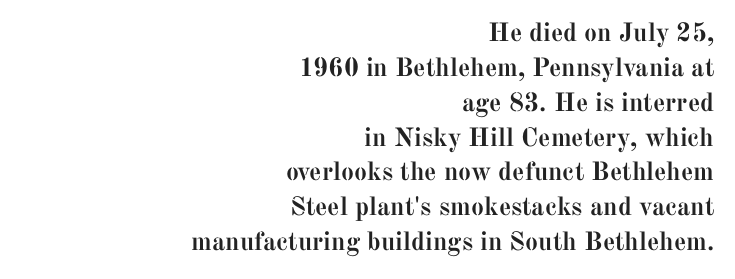
The image shows 26 px bold type, upright; set right-aligned, normal line spacing (1.34x), normal letter spacing, not underlined.
